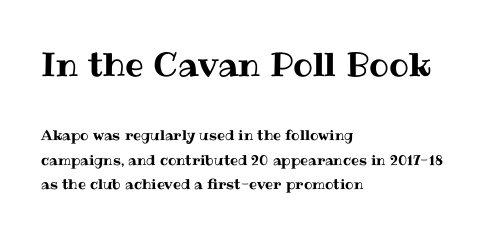
Scale decreases going downward across the two blocks. Characters follow at the spacing the type designer built in. Descenders are the only things crossing below the line. Upright lettering throughout. The rag falls on the right side of this text block. A typesetter would call this proportional, since set widths differ per character.
